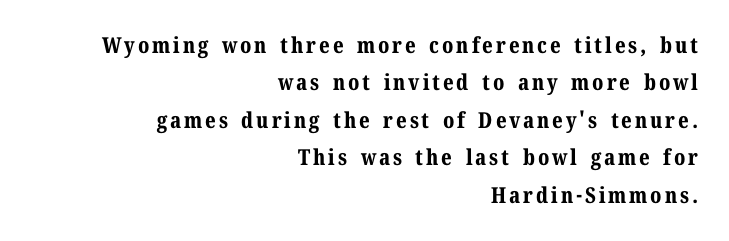
{"italic": "no", "bold": "yes", "underline": "no", "align": "right", "line_spacing": "normal", "line_spacing_ratio": 1.7, "glyph_px": 22}
